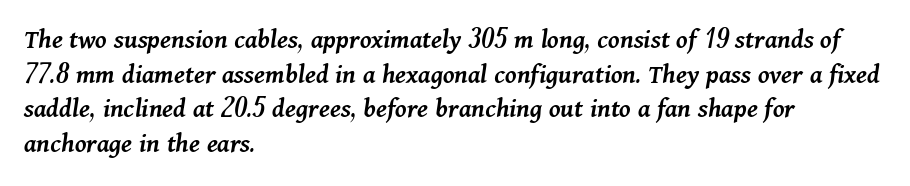
The image shows 28 px semibold type, italic (leaning right); set left-aligned, line spacing 1.24x, normal letter spacing, not underlined; medium stroke contrast and a medium x-height.
